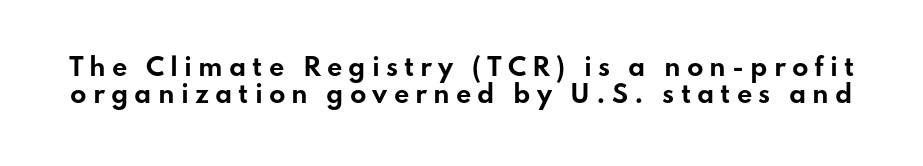
Q: Is the text bold? A: Yes.
Q: Is the text italic (slanted)? A: No, it is upright.
Q: Is the text underlined? A: No.
Q: Is the spacing between letters normal or unusually wide? A: Unusually wide.
Q: Is the spacing between lines tight, normal or loose? A: Tight.
